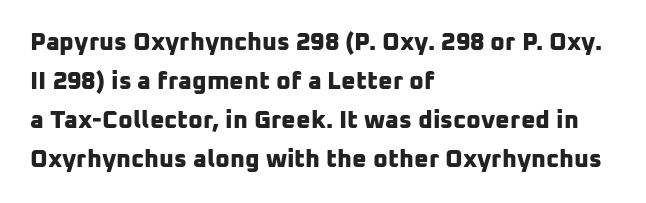
The image shows 25 px bold type; set left-aligned, normal line spacing (1.56x), normal letter spacing, not underlined.
